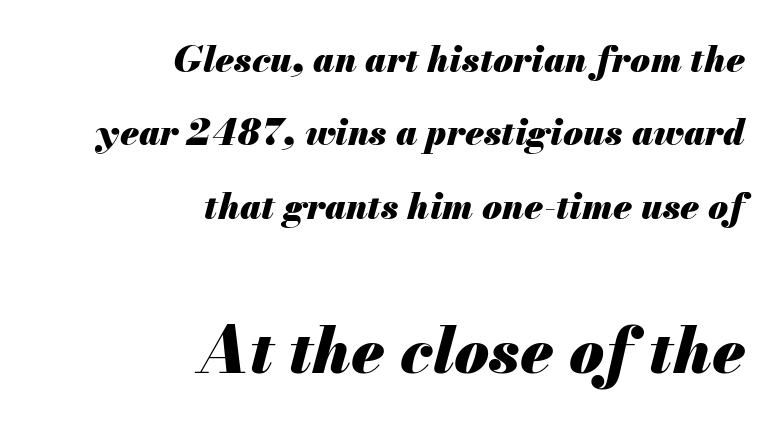
Q: Is the text bold? A: Yes.
Q: Is the text italic (slanted)? A: Yes, it leans right by about 13 degrees.
Q: Is the text underlined? A: No.
Q: How is the paragraph aligned? A: Right-aligned.
Q: Is the spacing between letters normal or unusually wide? A: Normal.
Q: Is the spacing between lines tight, normal or loose? A: Loose.
Q: Which block of text is set in a larger size, the first (top) or the second (bottom)? A: The second (bottom) one.
Q: Width (condensed, normal, or wide)? A: Normal.
Q: Stroke contrast? A: Medium.
Q: x-height? A: Small.
Q: Monospaced? A: No.
